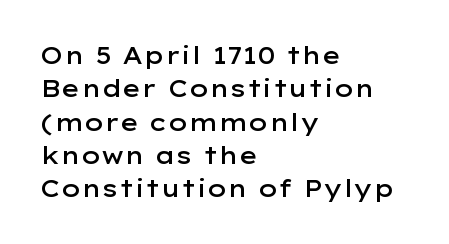
Q: Is the text bold? A: Semi-bold.
Q: Is the text italic (slanted)? A: No, it is upright.
Q: Is the text underlined? A: No.
Q: How is the paragraph aligned? A: Left-aligned.
Q: Is the spacing between letters normal or unusually wide? A: Normal.
Q: Is the spacing between lines tight, normal or loose? A: Normal.
